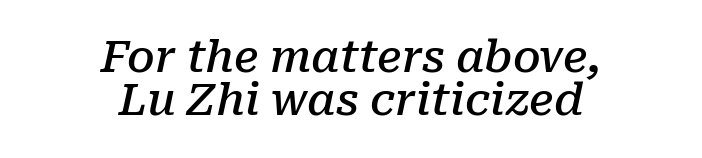
The image shows 44 px semibold serif type, italic (leaning right); set centered, tight line spacing (0.98x), normal letter spacing, not underlined; low stroke contrast and a medium x-height.
